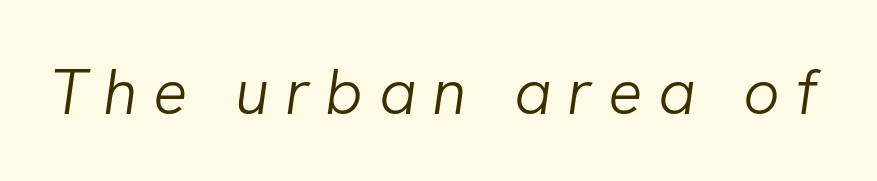
The zone under the glyphs is completely vacant. The gaps between neighbouring characters are conspicuously large. The face used here is proportionally spaced, like ordinary book or web type. Think standard paragraph weight, or any step lighter than that.
